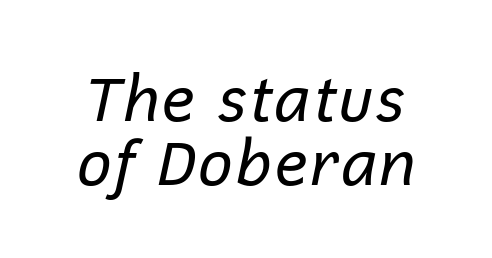
A typesetter would mark this as italic. The rendering uses natural spacing where letterforms have individual widths. How would I describe the line gaps? Narrow and economical. Compared with typical body copy, the letter spacing here is the same.
